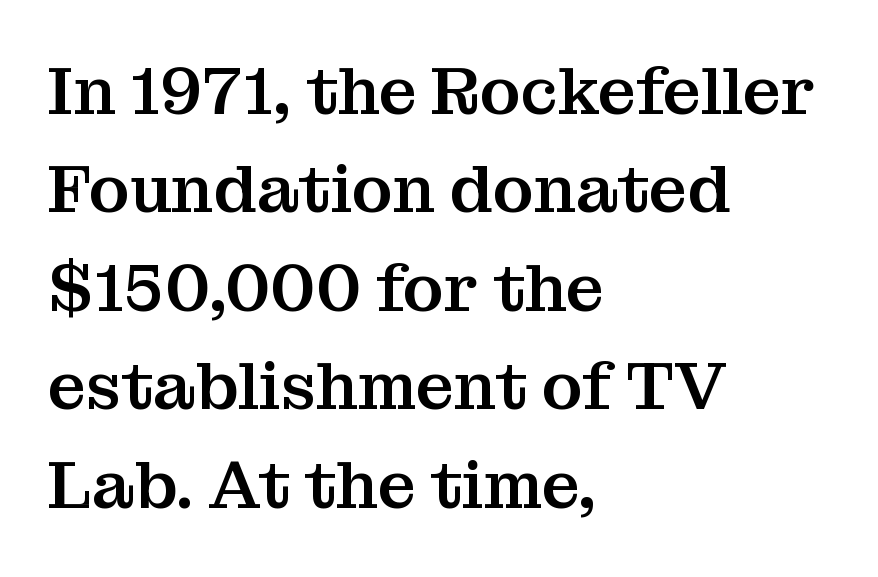
{"serif": "yes", "italic": "no", "width": "normal", "stroke_contrast": "medium", "x_height": "medium", "monospaced": "no", "underline": "no", "align": "left", "line_spacing": "normal", "line_spacing_ratio": 1.47, "letter_spacing": "normal", "letter_spacing_em": 0.0, "glyph_px": 67}
